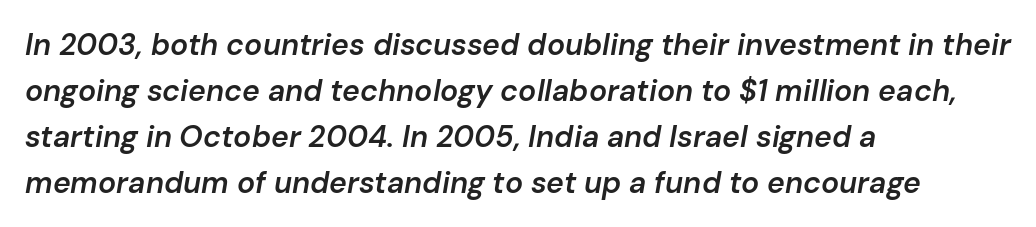
Q: Is the text bold? A: Semi-bold.
Q: Is the text italic (slanted)? A: Yes, it leans right by about 10 degrees.
Q: Is the text underlined? A: No.
Q: How is the paragraph aligned? A: Left-aligned.
Q: Is the spacing between letters normal or unusually wide? A: Normal.
Q: Is the spacing between lines tight, normal or loose? A: Normal.
Q: Width (condensed, normal, or wide)? A: Normal.
Q: Stroke contrast? A: Low.
Q: x-height? A: Medium.
Q: Monospaced? A: No.
